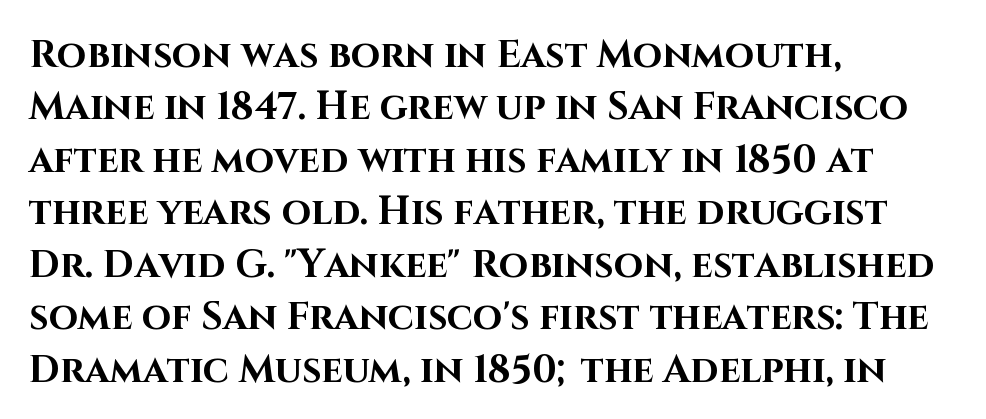
Q: Is the text bold? A: Yes.
Q: Is the text italic (slanted)? A: No, it is upright.
Q: Is the typeface a serif or a sans-serif typeface? A: Sans-serif.
Q: Is the text underlined? A: No.
Q: How is the paragraph aligned? A: Left-aligned.
Q: Is the spacing between letters normal or unusually wide? A: Normal.
Q: Is the spacing between lines tight, normal or loose? A: Normal.
Q: Width (condensed, normal, or wide)? A: Normal.
Q: Stroke contrast? A: High.
Q: x-height? A: Large.
Q: Monospaced? A: No.
